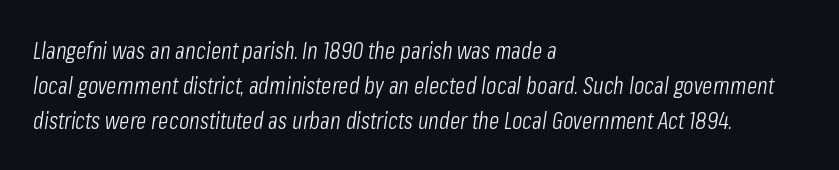
The lettering tilts uniformly, giving the passage an italic look. Unmarked baselines from the first word to the last. Regular leading. Glyph-to-glyph distance matches everyday printed text.
